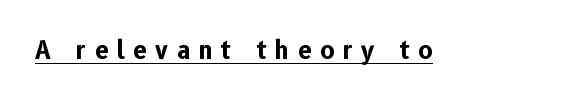
Q: Is the text bold? A: Yes.
Q: Is the text italic (slanted)? A: No, it is upright.
Q: Is the text underlined? A: Yes.
Q: Is the spacing between letters normal or unusually wide? A: Unusually wide.
